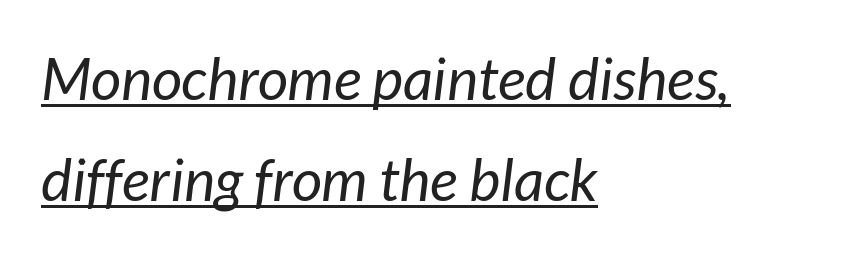
{"italic": "yes", "lean": "right", "slant_degrees": 7, "bold": "no", "weight": "regular", "width": "normal", "stroke_contrast": "low", "x_height": "medium", "monospaced": "no", "underline": "yes", "align": "left", "line_spacing_ratio": 1.72, "letter_spacing": "normal", "letter_spacing_em": 0.0, "glyph_px": 59}
